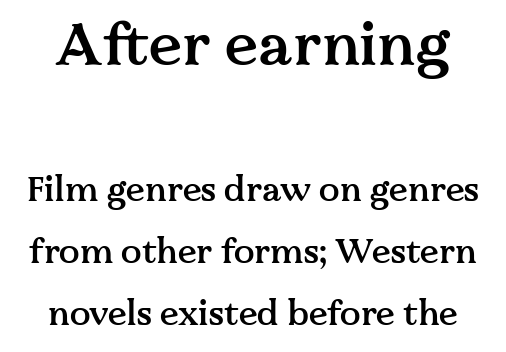
{"serif": "yes", "italic": "no", "bold": "semi", "weight": "semibold", "width": "normal", "stroke_contrast": "medium", "x_height": "medium", "monospaced": "no", "underline": "no", "line_spacing_ratio": 1.82, "letter_spacing": "normal", "letter_spacing_em": 0.0, "larger_block": "first", "size_ratio": 1.76, "glyph_px": 60}
